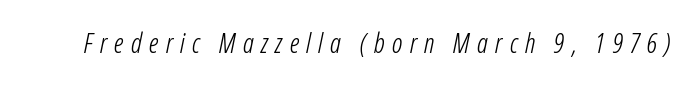
Q: Is the text bold? A: No.
Q: Is the text italic (slanted)? A: Yes, it leans right by about 12 degrees.
Q: Is the text underlined? A: No.
Q: Is the spacing between letters normal or unusually wide? A: Unusually wide.
